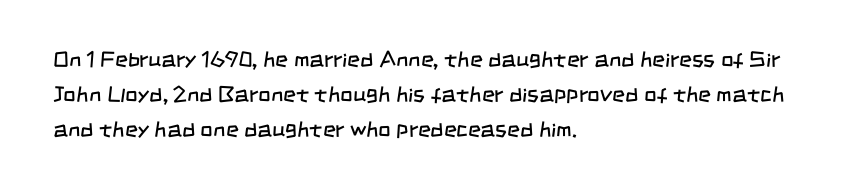
The image shows 22 px text type; set left-aligned, normal line spacing (1.58x), normal letter spacing, not underlined.
